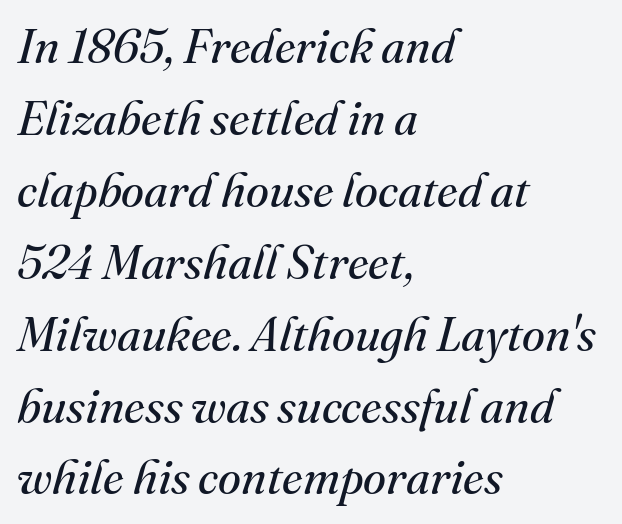
{"serif": "yes", "italic": "yes", "lean": "right", "slant_degrees": 16, "bold": "no", "weight": "regular", "width": "normal", "stroke_contrast": "medium", "x_height": "small", "monospaced": "no", "underline": "no", "align": "left", "line_spacing": "normal", "line_spacing_ratio": 1.53, "letter_spacing": "normal", "letter_spacing_em": 0.0, "glyph_px": 47}
